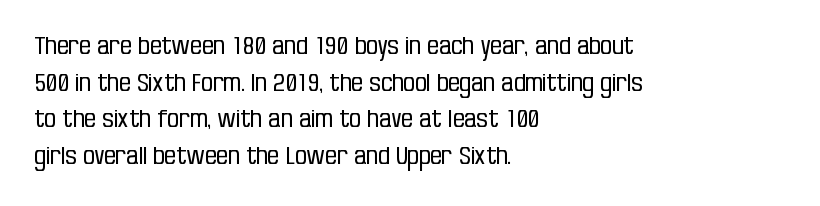
The image shows 23 px text type, upright; set left-aligned, normal line spacing (1.59x), normal letter spacing, not underlined.
